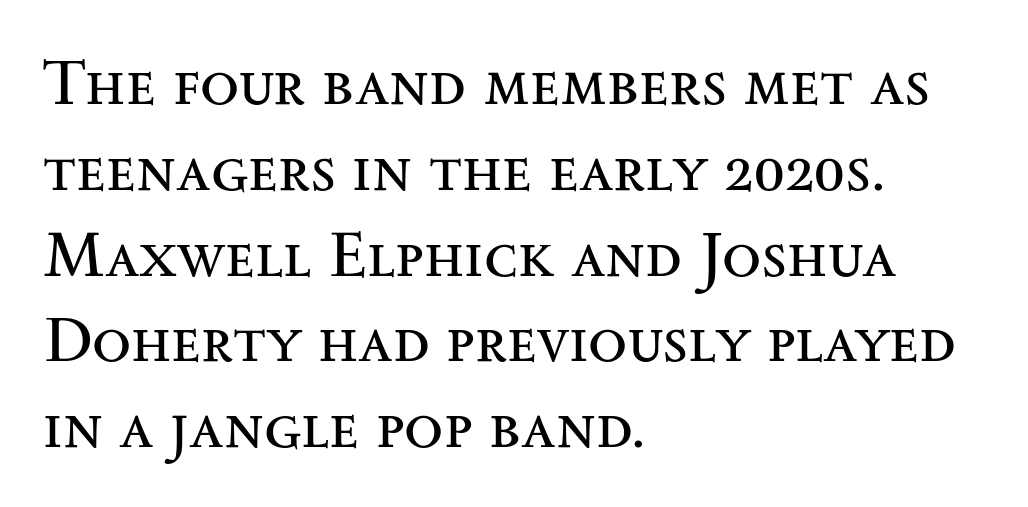
{"serif": "yes", "italic": "no", "bold": "no", "weight": "regular", "width": "wide", "stroke_contrast": "medium", "x_height": "small", "monospaced": "no", "underline": "no", "align": "left", "line_spacing": "normal", "line_spacing_ratio": 1.34, "letter_spacing": "normal", "letter_spacing_em": 0.0, "glyph_px": 64}
